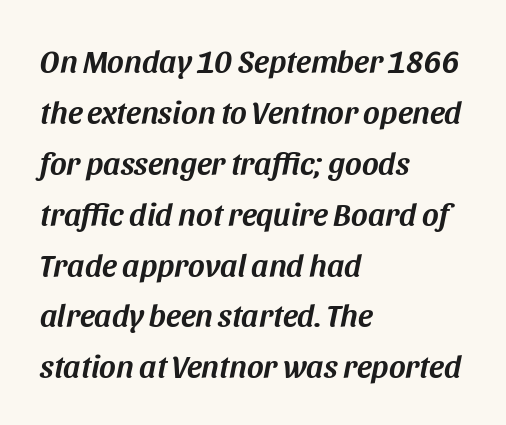
{"italic": "yes", "lean": "right", "slant_degrees": 11, "width": "normal", "stroke_contrast": "medium", "x_height": "large", "monospaced": "no", "underline": "no", "align": "left", "line_spacing": "normal", "line_spacing_ratio": 1.59, "letter_spacing": "normal", "letter_spacing_em": 0.0, "glyph_px": 32}
